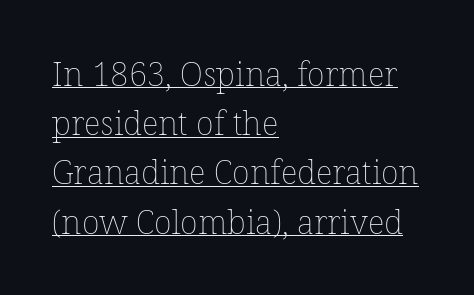
The string is rendered with underlining switched on. In terms of letterspacing, this is plain default setting. Proportional: the letters do not fall into vertical columns. Counters stay open thanks to moderate or lighter strokes. The rendering anchors every line to the left-hand side. Successive baselines arrive at the customary interval.
